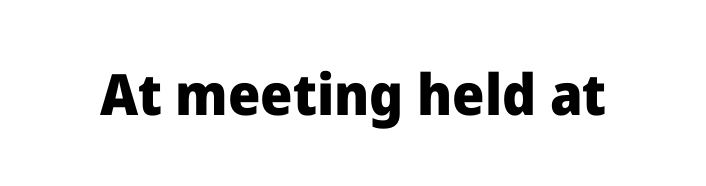
The image shows 57 px heavy sans-serif type, upright; set normal letter spacing, not underlined; low stroke contrast and a medium x-height.
